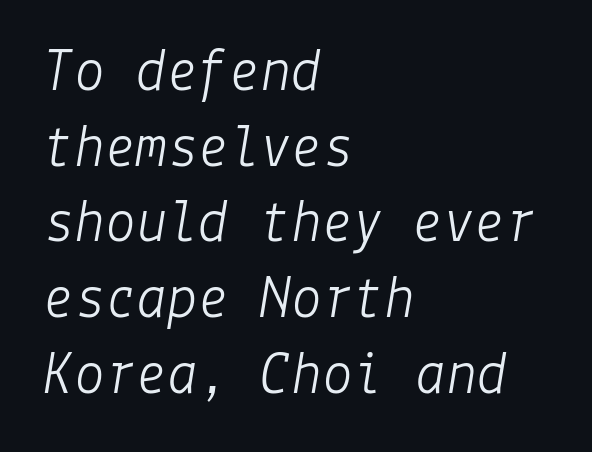
The image shows 62 px light type, italic (leaning right); set left-aligned, line spacing 1.22x, normal letter spacing, not underlined; low stroke contrast and a medium x-height.
